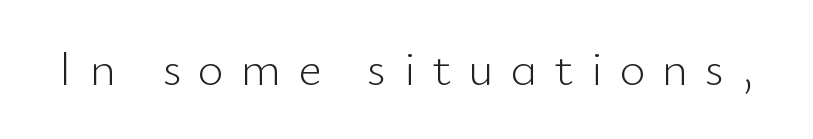
{"serif": "no", "italic": "no", "bold": "no", "weight": "light", "width": "normal", "stroke_contrast": "low", "x_height": "small", "monospaced": "no", "underline": "no", "letter_spacing": "wide", "letter_spacing_em": 0.34, "glyph_px": 50}
